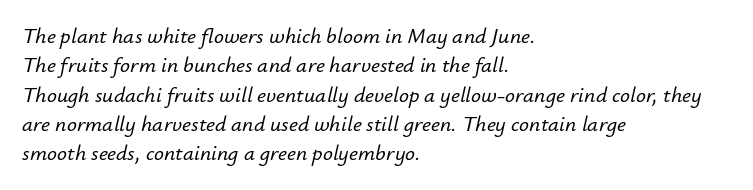
Nothing unusual about the tracking: characters are spaced as the font intends. Beneath every word, the page is bare. The designer left line spacing at the default. In CSS terms this would be text-align: left. The rendering applies a slant to the glyphs.
